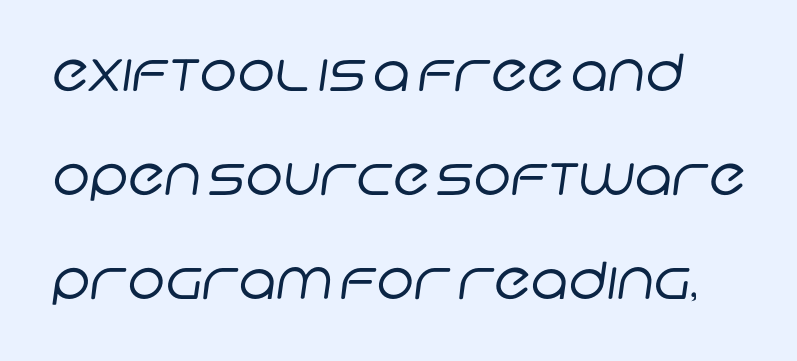
The image shows 51 px regular-weight sans-serif type; set loose line spacing (2.04x), normal letter spacing, not underlined; low stroke contrast and a large x-height.
